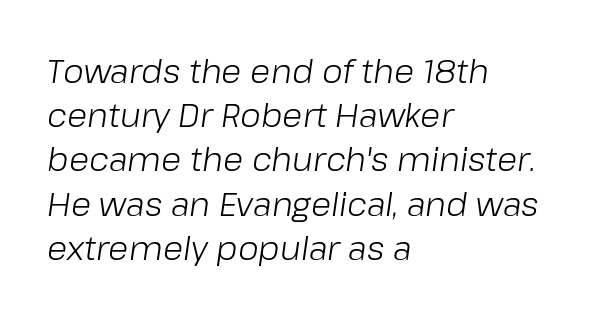
Q: Is the text bold? A: No.
Q: Is the text italic (slanted)? A: Yes, it leans right by about 8 degrees.
Q: Is the text underlined? A: No.
Q: How is the paragraph aligned? A: Left-aligned.
Q: Is the spacing between letters normal or unusually wide? A: Normal.
Q: Is the spacing between lines tight, normal or loose? A: Normal.
Q: Width (condensed, normal, or wide)? A: Normal.
Q: Stroke contrast? A: Low.
Q: x-height? A: Medium.
Q: Monospaced? A: No.
